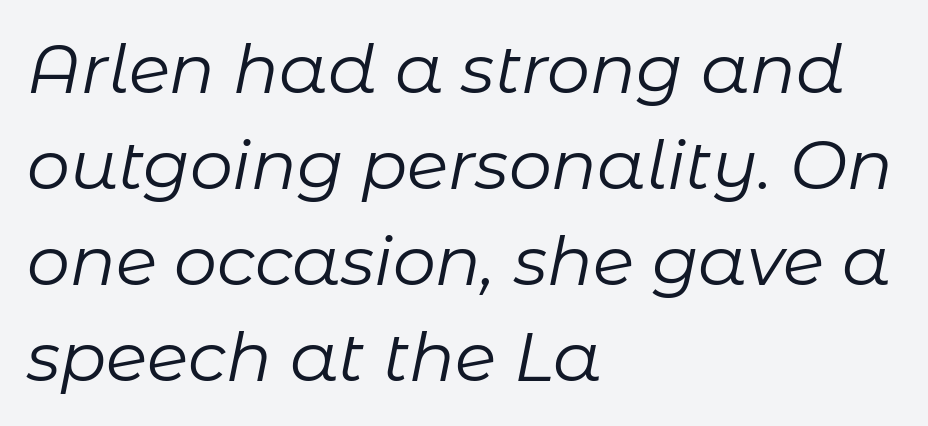
Q: Is the text bold? A: No.
Q: Is the text italic (slanted)? A: Yes, it leans right by about 11 degrees.
Q: Is the text underlined? A: No.
Q: How is the paragraph aligned? A: Left-aligned.
Q: Is the spacing between letters normal or unusually wide? A: Normal.
Q: Is the spacing between lines tight, normal or loose? A: Normal.
Q: Width (condensed, normal, or wide)? A: Normal.
Q: Stroke contrast? A: Low.
Q: x-height? A: Medium.
Q: Monospaced? A: No.
